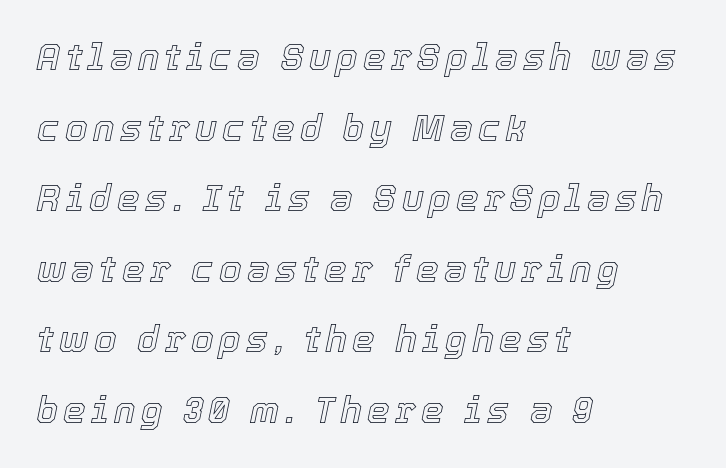
Q: Is the text italic (slanted)? A: Yes, it leans right by about 12 degrees.
Q: Is the text underlined? A: No.
Q: How is the paragraph aligned? A: Left-aligned.
Q: Is the spacing between lines tight, normal or loose? A: Loose.
Q: Width (condensed, normal, or wide)? A: Normal.
Q: x-height? A: Medium.
Q: Monospaced? A: No.
